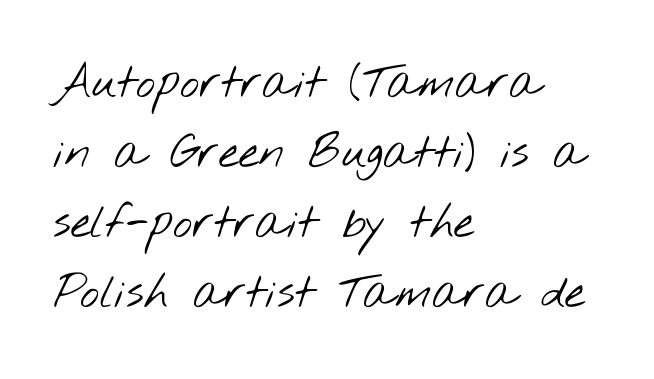
The image shows 46 px light, wide sans-serif type; set left-aligned, normal line spacing (1.52x), normal letter spacing, not underlined; low stroke contrast and a small x-height.
